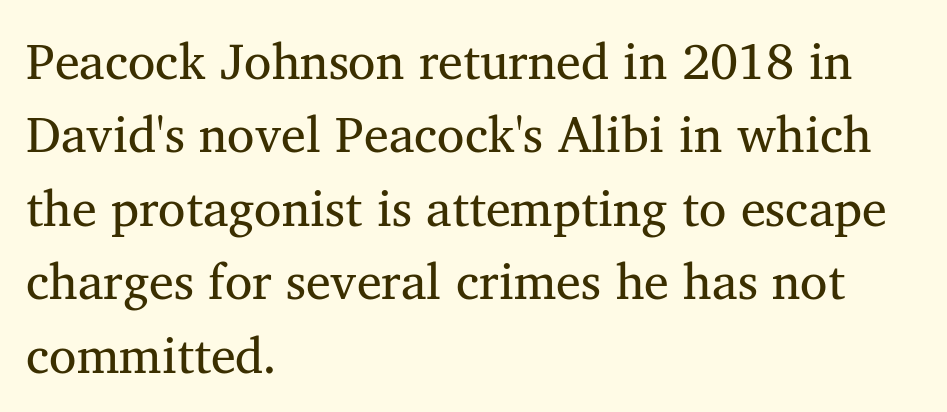
Q: Is the text italic (slanted)? A: No, it is upright.
Q: Is the typeface a serif or a sans-serif typeface? A: Serif.
Q: Is the text underlined? A: No.
Q: How is the paragraph aligned? A: Left-aligned.
Q: Is the spacing between letters normal or unusually wide? A: Normal.
Q: Is the spacing between lines tight, normal or loose? A: Normal.
Q: Width (condensed, normal, or wide)? A: Normal.
Q: Stroke contrast? A: Medium.
Q: x-height? A: Medium.
Q: Monospaced? A: No.
